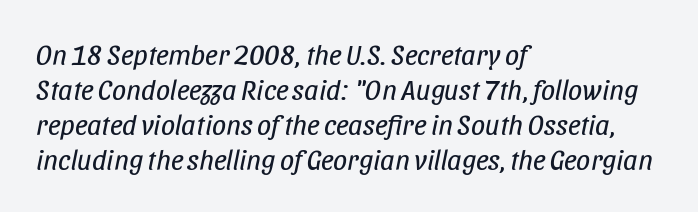
{"italic": "yes", "lean": "right", "slant_degrees": 11, "bold": "no", "weight": "regular", "width": "condensed", "stroke_contrast": "low", "x_height": "large", "monospaced": "no", "underline": "no", "align": "left", "line_spacing": "normal", "line_spacing_ratio": 1.25, "letter_spacing": "normal", "letter_spacing_em": 0.0, "glyph_px": 28}
